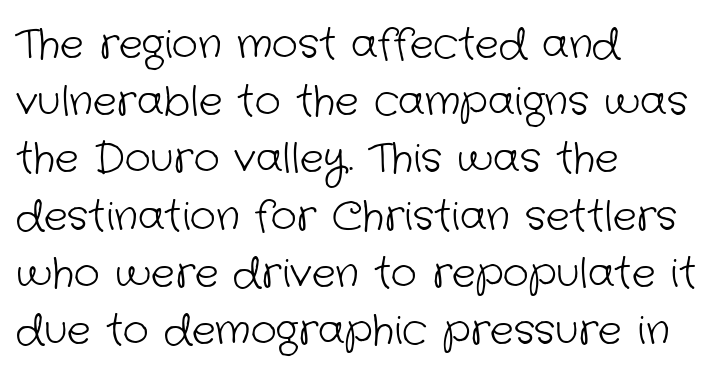
The image shows 40 px light sans-serif type; set left-aligned, normal line spacing (1.43x), normal letter spacing, not underlined; low stroke contrast and a medium x-height.
